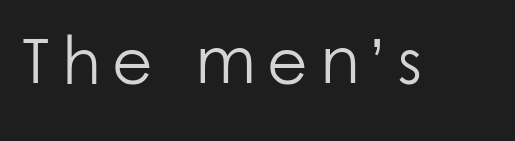
{"serif": "no", "italic": "no", "bold": "no", "weight": "light", "width": "normal", "stroke_contrast": "low", "x_height": "medium", "monospaced": "no", "underline": "no", "glyph_px": 66}
